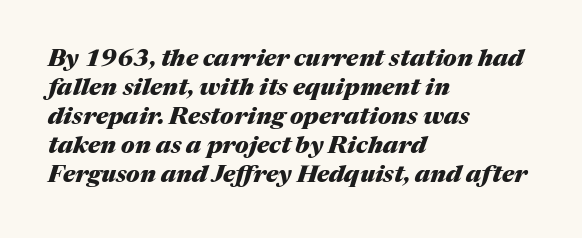
The glyphs have the mass of a bold cut. Does extra space separate the letters? No, they use regular spacing. Honestly, there is no underline to notice here at all. Compared with ordinary roman type, these characters are visibly tilted. Typeset ragged right — the left edge is the straight one.
